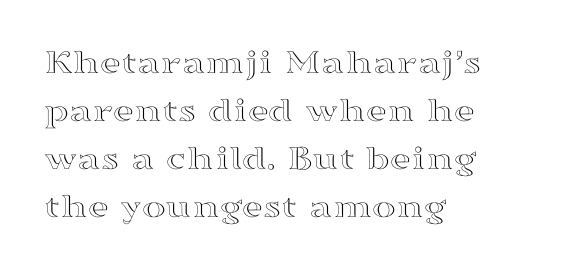
{"italic": "no", "width": "wide", "x_height": "medium", "monospaced": "no", "underline": "no", "align": "left", "line_spacing": "normal", "line_spacing_ratio": 1.33, "letter_spacing": "normal", "letter_spacing_em": 0.0, "glyph_px": 36}
